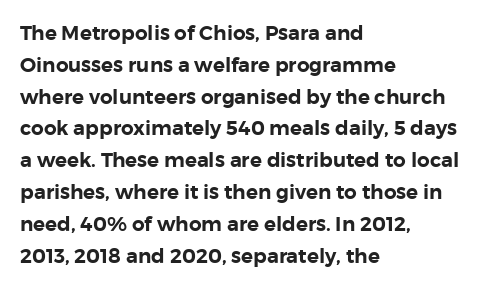
The letterforms sit shoulder to shoulder at normal distance. Ordinary non-slanted type is in use. All the whitespace from short lines collects on the right. The space between consecutive lines is moderate. The area under the type is left untouched.
